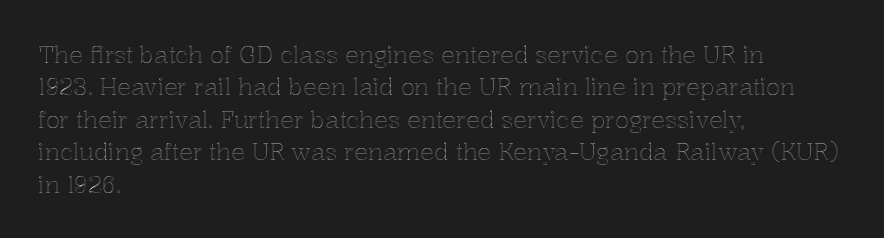
Q: Is the text italic (slanted)? A: No, it is upright.
Q: Is the text underlined? A: No.
Q: How is the paragraph aligned? A: Left-aligned.
Q: Is the spacing between letters normal or unusually wide? A: Normal.
Q: Is the spacing between lines tight, normal or loose? A: Normal.
